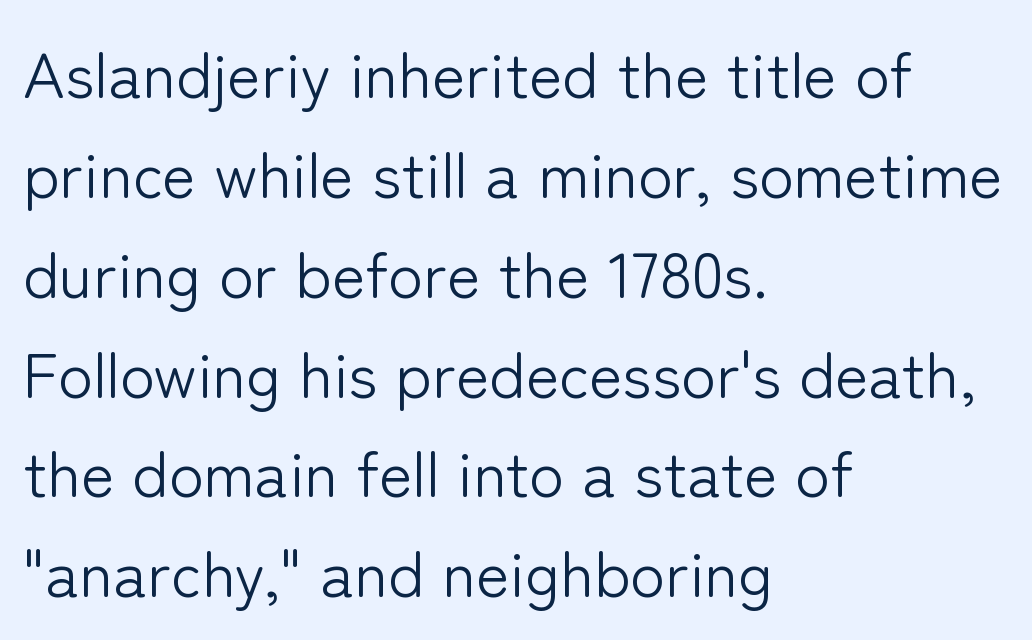
The image shows 64 px light sans-serif type, upright; set left-aligned, normal line spacing (1.56x), normal letter spacing, not underlined; low stroke contrast and a medium x-height.
